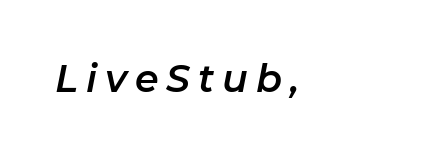
Q: Is the text italic (slanted)? A: Yes, it leans right by about 11 degrees.
Q: Is the text underlined? A: No.
Q: Is the spacing between letters normal or unusually wide? A: Unusually wide.
Q: Width (condensed, normal, or wide)? A: Normal.
Q: Stroke contrast? A: Low.
Q: x-height? A: Medium.
Q: Monospaced? A: No.
